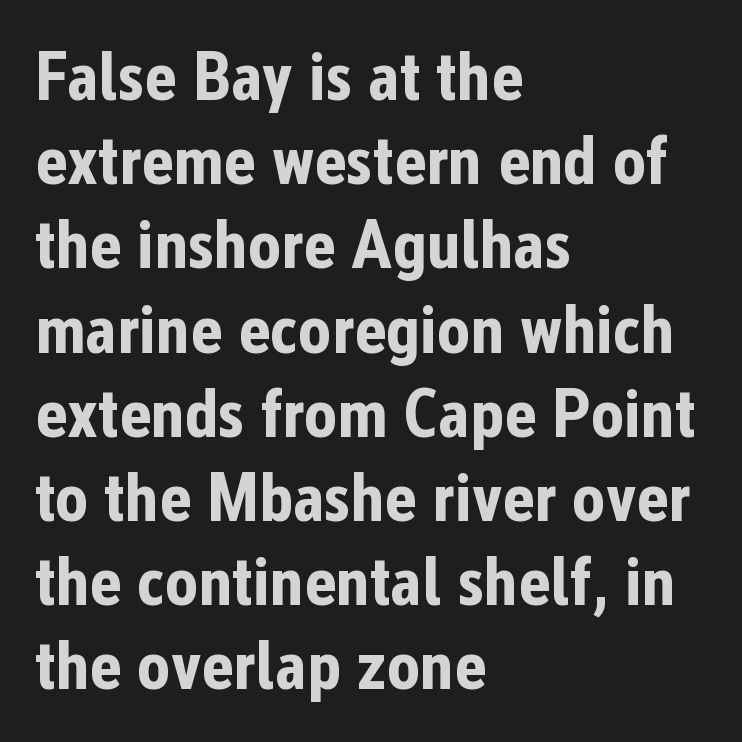
The image shows 69 px bold, condensed sans-serif type, upright; set left-aligned, line spacing 1.22x, normal letter spacing, not underlined; low stroke contrast and a medium x-height.
